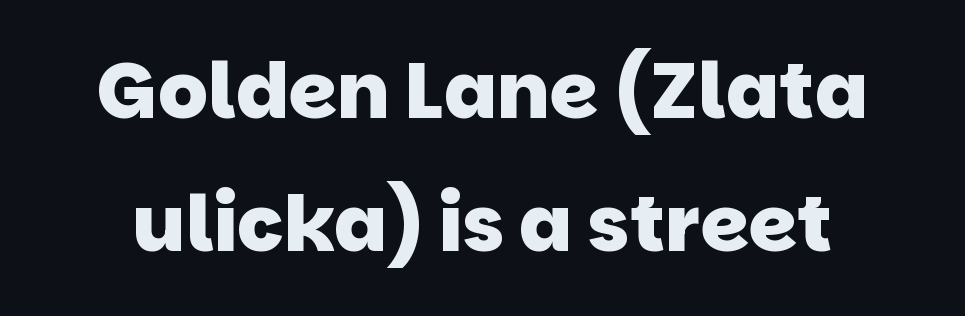
The image shows 78 px heavy sans-serif type; set line spacing 1.71x, normal letter spacing, not underlined; low stroke contrast and a large x-height.
